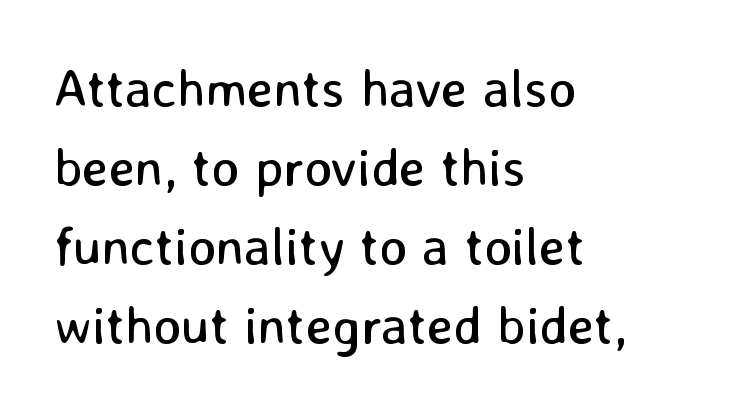
{"serif": "no", "italic": "no", "bold": "no", "weight": "regular", "width": "normal", "stroke_contrast": "low", "x_height": "medium", "monospaced": "no", "underline": "no", "align": "left", "line_spacing": "normal", "line_spacing_ratio": 1.49, "letter_spacing": "normal", "letter_spacing_em": 0.0, "glyph_px": 53}
